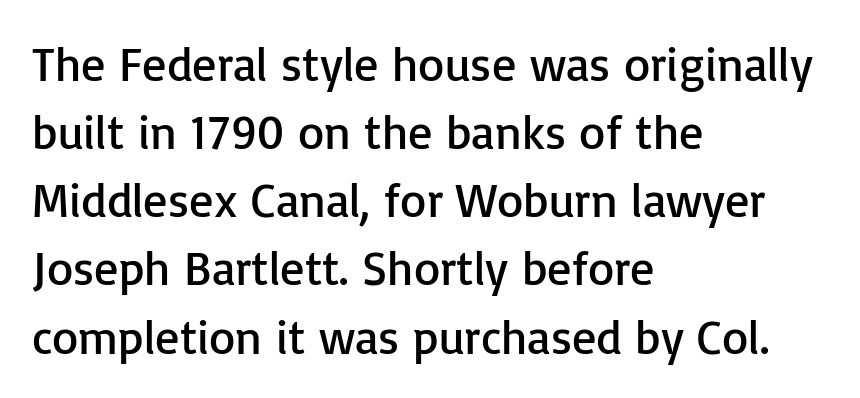
The image shows 48 px regular-weight sans-serif type, upright; set left-aligned, normal line spacing (1.42x), normal letter spacing, not underlined; low stroke contrast and a medium x-height.
